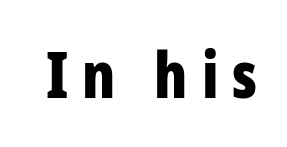
Q: Is the text bold? A: Yes.
Q: Is the text italic (slanted)? A: No, it is upright.
Q: Is the typeface a serif or a sans-serif typeface? A: Sans-serif.
Q: Is the text underlined? A: No.
Q: Is the spacing between letters normal or unusually wide? A: Unusually wide.
Q: Width (condensed, normal, or wide)? A: Condensed.
Q: Stroke contrast? A: Low.
Q: x-height? A: Medium.
Q: Monospaced? A: No.
